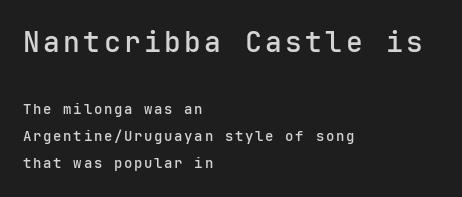
In terms of posture, this sample is upright. The letters march in equal steps, a hallmark of fixed-pitch type. Serifs: no, the terminals of the letterforms are clean. Bare-footed words on every line. In this sample the first text group is rendered at the bigger scale.
